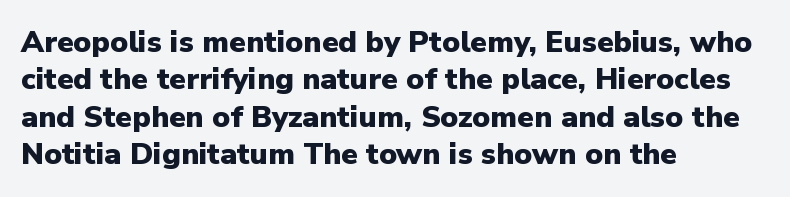
The image shows 30 px heavy sans-serif type, upright; set left-aligned, normal line spacing (1.25x), normal letter spacing, not underlined; low stroke contrast and a medium x-height.
